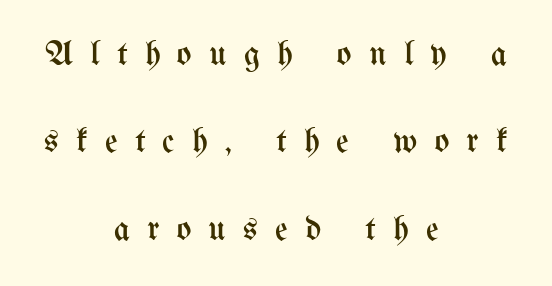
Q: Is the text bold? A: No.
Q: Is the text italic (slanted)? A: No, it is upright.
Q: Is the text underlined? A: No.
Q: How is the paragraph aligned? A: Centered.
Q: Is the spacing between letters normal or unusually wide? A: Unusually wide.
Q: Is the spacing between lines tight, normal or loose? A: Loose.
Q: Width (condensed, normal, or wide)? A: Condensed.
Q: Stroke contrast? A: Medium.
Q: x-height? A: Medium.
Q: Monospaced? A: No.
